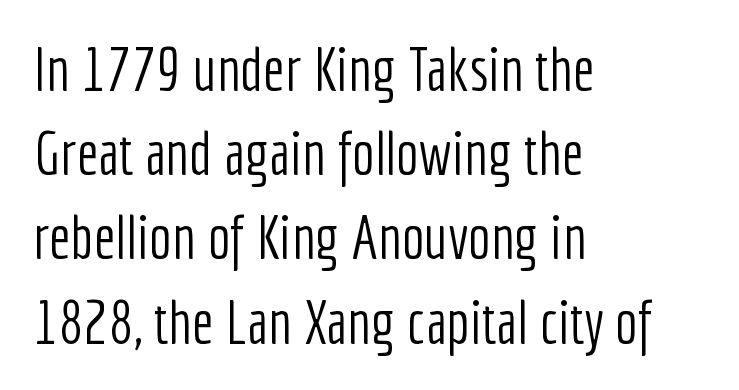
Q: Is the text bold? A: No.
Q: Is the text italic (slanted)? A: No, it is upright.
Q: Is the typeface a serif or a sans-serif typeface? A: Sans-serif.
Q: Is the text underlined? A: No.
Q: How is the paragraph aligned? A: Left-aligned.
Q: Is the spacing between letters normal or unusually wide? A: Normal.
Q: Is the spacing between lines tight, normal or loose? A: Normal.
Q: Width (condensed, normal, or wide)? A: Condensed.
Q: Stroke contrast? A: Low.
Q: x-height? A: Medium.
Q: Monospaced? A: No.
